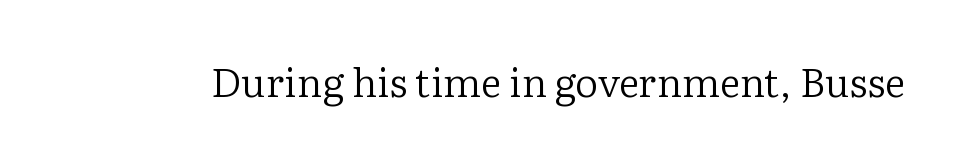
{"serif": "yes", "italic": "no", "bold": "no", "weight": "regular", "width": "normal", "stroke_contrast": "low", "x_height": "medium", "monospaced": "no", "underline": "no", "letter_spacing": "normal", "letter_spacing_em": 0.0, "glyph_px": 40}
